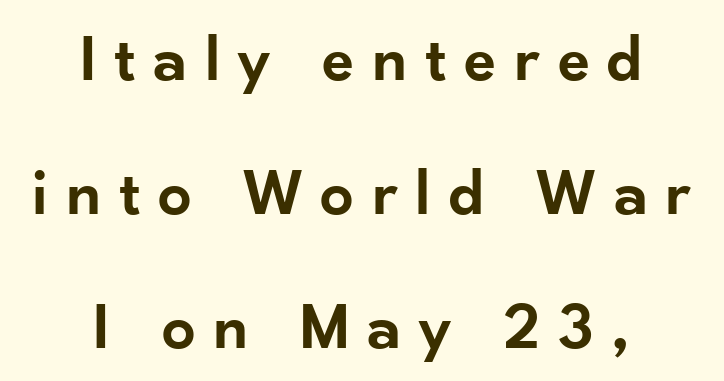
A typesetter would call this proportional, since set widths differ per character. Descender tails drop into unmarked territory. The strokes are fattened partway — semibold, not bold. Posture: straight, roman, zero tilt. A typesetter would call this heavily tracked-out type. Horizontal bands of white between lines are thick stripes.
